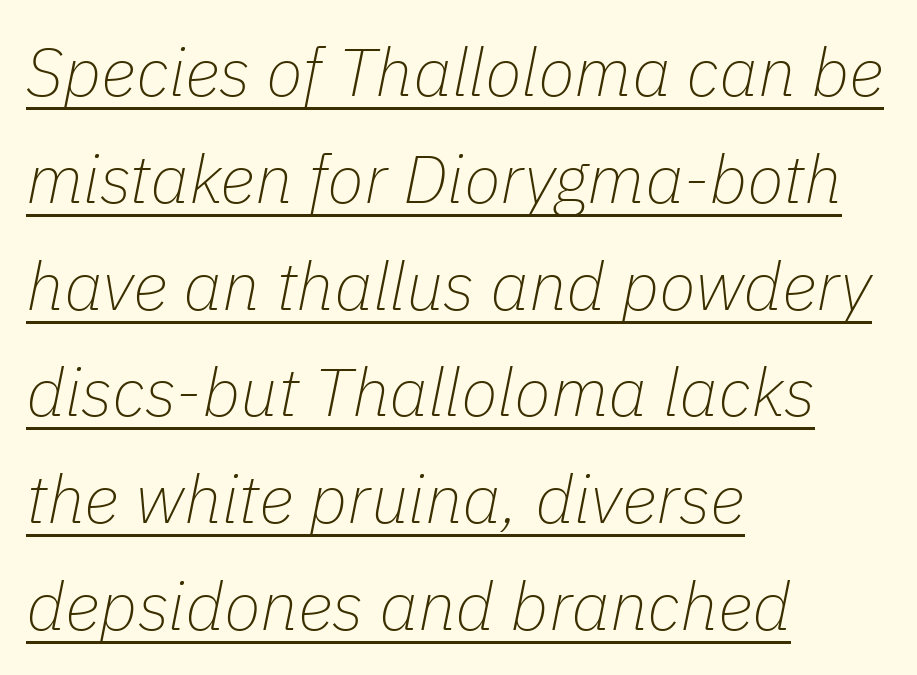
The image shows 68 px thin type, italic (leaning right); set left-aligned, normal line spacing (1.57x), normal letter spacing, underlined; low stroke contrast and a medium x-height.
